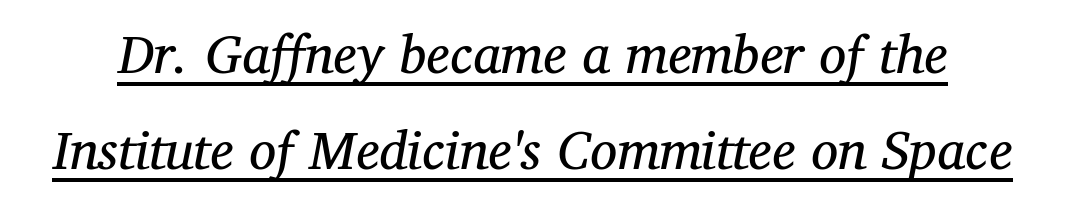
{"serif": "yes", "italic": "yes", "lean": "right", "slant_degrees": 12, "bold": "no", "weight": "regular", "width": "normal", "stroke_contrast": "medium", "x_height": "medium", "monospaced": "no", "underline": "yes", "line_spacing_ratio": 1.77, "letter_spacing": "normal", "letter_spacing_em": 0.0, "glyph_px": 54}
